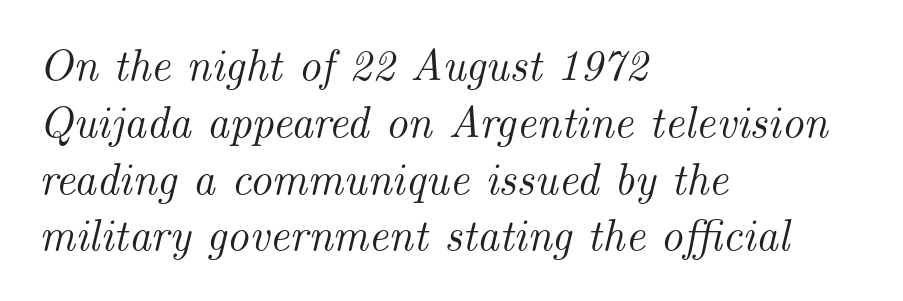
How would I describe the line gaps? Plain and ordinary. Line beginnings align vertically; line endings do not. Beneath every word, the page is bare. Characters are canted at an angle relative to the baseline's perpendicular. These lines are composed in type with serifs.
